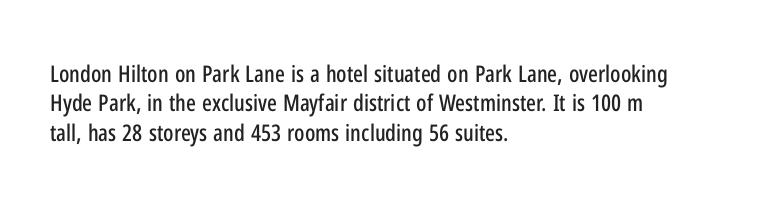
One-word summary of the alignment: left. Posture: vertical. The tracking reads as untouched default to a designer's eye. Each row of text sits above clean, open space. Does the leading feel generous? No, just average.
